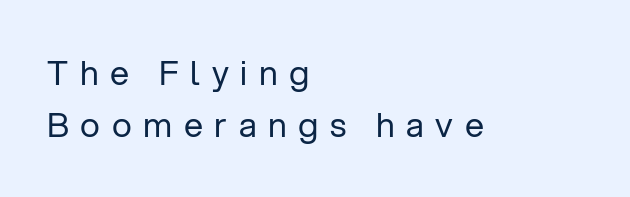
{"serif": "no", "italic": "no", "bold": "no", "weight": "regular", "width": "normal", "stroke_contrast": "low", "x_height": "medium", "monospaced": "no", "underline": "no", "align": "left", "line_spacing": "normal", "line_spacing_ratio": 1.54, "letter_spacing": "wide", "letter_spacing_em": 0.34, "glyph_px": 34}
